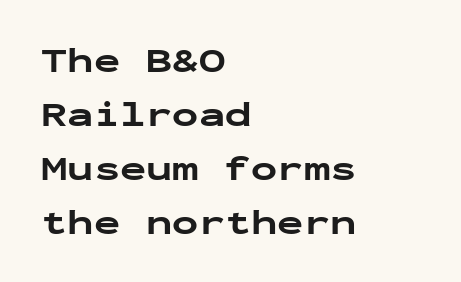
The gap between lines stays unmarked. This sample keeps an unexceptional amount of space between lines. Ascenders rise straight up at ninety degrees. Each letter, wide or thin by design, is forced into the same width here.
